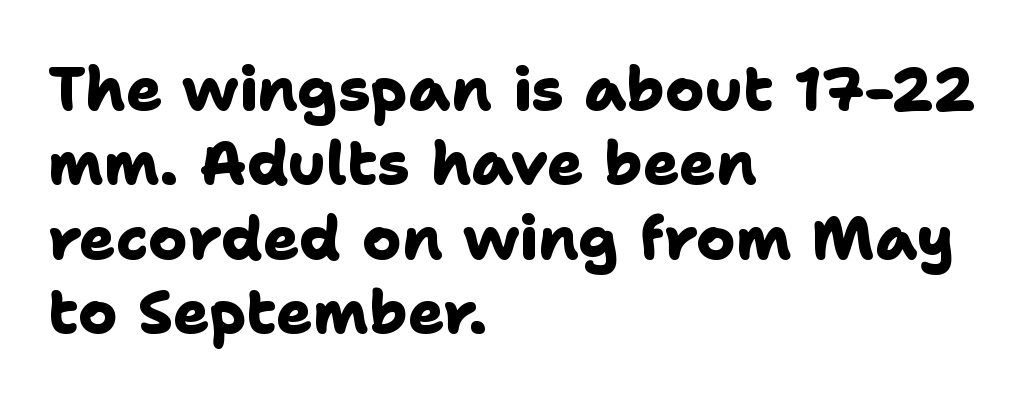
Q: Is the text bold? A: Yes.
Q: Is the typeface a serif or a sans-serif typeface? A: Sans-serif.
Q: Is the text underlined? A: No.
Q: How is the paragraph aligned? A: Left-aligned.
Q: Is the spacing between letters normal or unusually wide? A: Normal.
Q: Width (condensed, normal, or wide)? A: Normal.
Q: Stroke contrast? A: Low.
Q: x-height? A: Medium.
Q: Monospaced? A: No.
